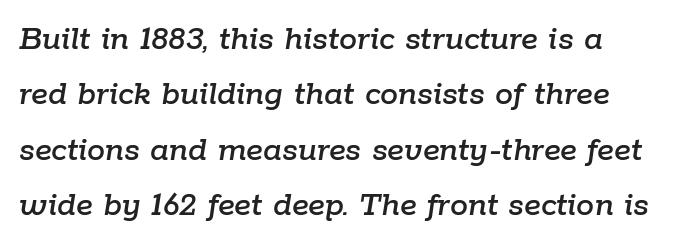
{"italic": "yes", "lean": "right", "slant_degrees": 9, "width": "normal", "stroke_contrast": "low", "x_height": "medium", "monospaced": "no", "underline": "no", "line_spacing": "normal", "line_spacing_ratio": 1.54, "letter_spacing": "normal", "letter_spacing_em": 0.0, "glyph_px": 36}
